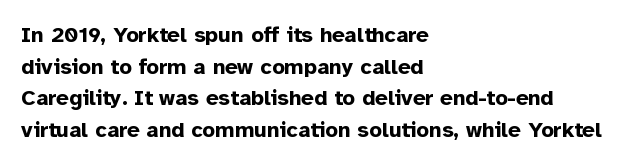
Beneath every word, the page is bare. Successive baselines arrive at the customary interval. It's the straight-up-and-down kind of type. Which margin do the lines hug? The left one — the right edge is uneven. Thick stems and heavy bowls — unmistakably bold.
